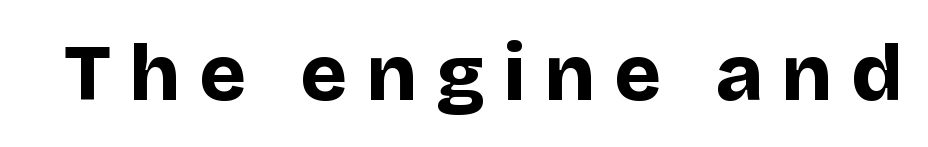
Lines of text with bare space underneath. The text was rendered using a sans face with plain stroke endings. Each letter keeps its own natural width here, so spacing adapts to shape. Every character sits straight up, as roman type does. Strokes here are thick enough to call this a true bold. You could only call the tracking loose — the letters float apart.
